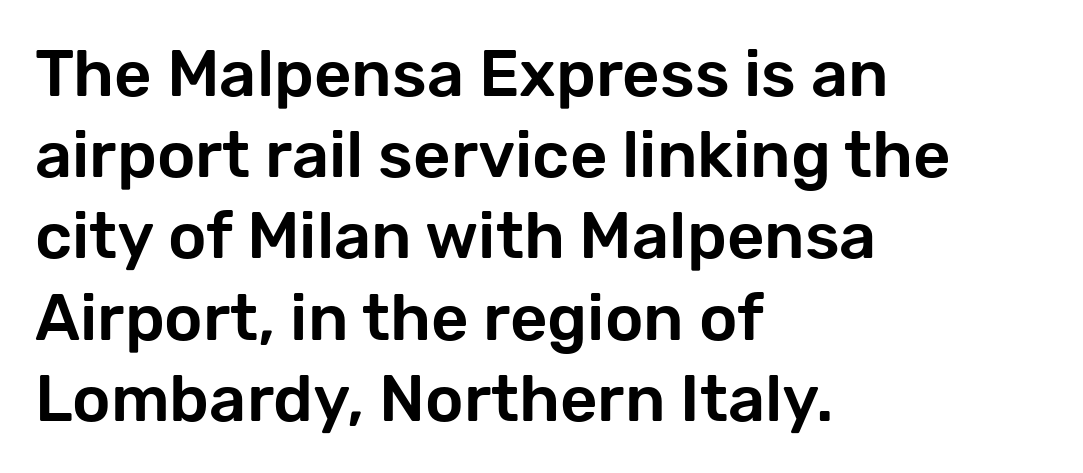
{"serif": "no", "italic": "no", "width": "normal", "stroke_contrast": "low", "x_height": "medium", "monospaced": "no", "underline": "no", "align": "left", "line_spacing": "normal", "line_spacing_ratio": 1.25, "letter_spacing": "normal", "letter_spacing_em": 0.0, "glyph_px": 65}
